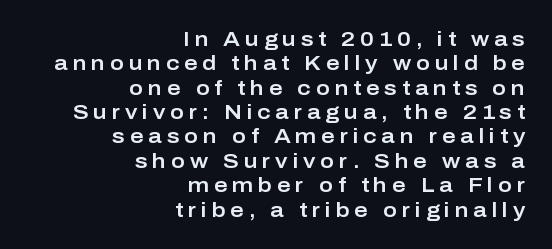
In CSS terms this would be text-align: right. Spacing between characters has been opened up far beyond the box default. Every stem runs plumb, perpendicular to the baseline. The words here are not underlined.
